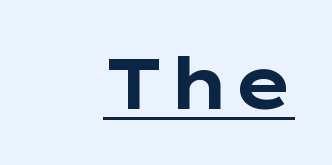
{"serif": "no", "italic": "no", "bold": "yes", "weight": "bold", "width": "wide", "stroke_contrast": "low", "x_height": "medium", "monospaced": "no", "underline": "yes", "align": "right", "letter_spacing": "normal", "letter_spacing_em": 0.0, "glyph_px": 71}
